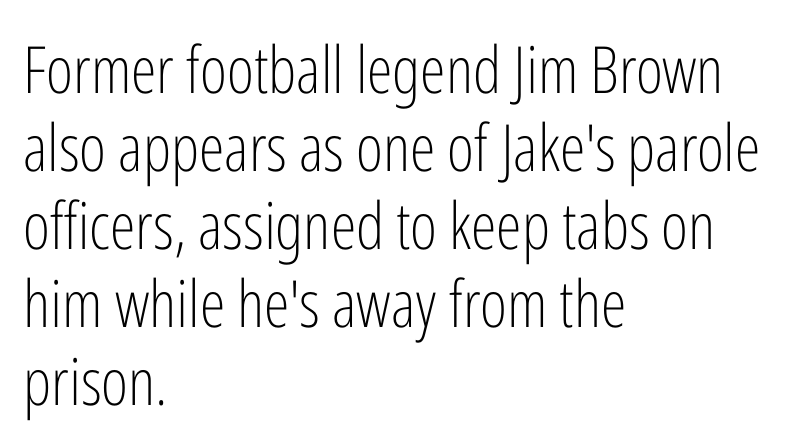
{"serif": "no", "italic": "no", "bold": "no", "weight": "light", "width": "condensed", "stroke_contrast": "low", "x_height": "medium", "monospaced": "no", "underline": "no", "align": "left", "line_spacing_ratio": 1.2, "letter_spacing": "normal", "letter_spacing_em": 0.0, "glyph_px": 65}
